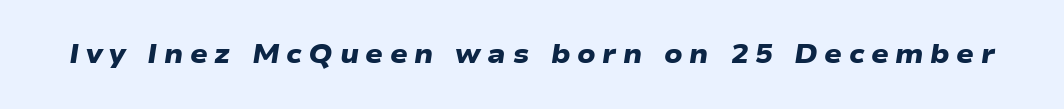
The letters are spread apart with noticeably loose tracking. A dark, heavy texture on the line: the type is bold. The string is rendered with underlining switched off.
